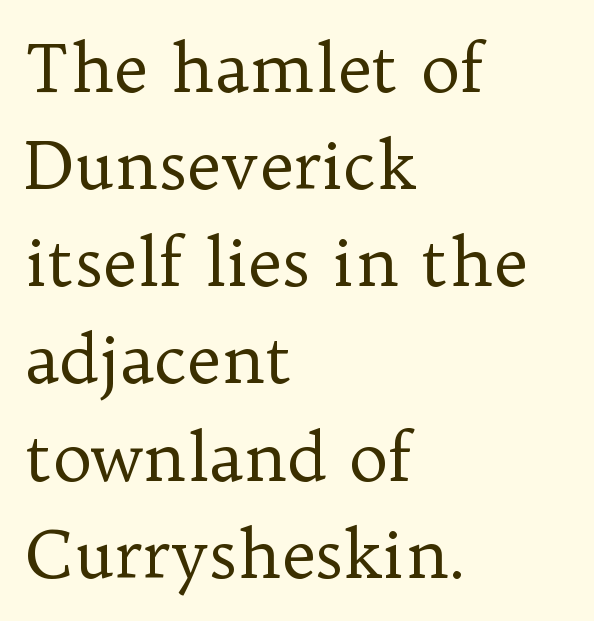
Examine the stroke ends and you'll spot serifs. Here the designer chose a conventional face with non-uniform glyph widths. Letter spacing: default. Typeset ragged right — the left edge is the straight one.
